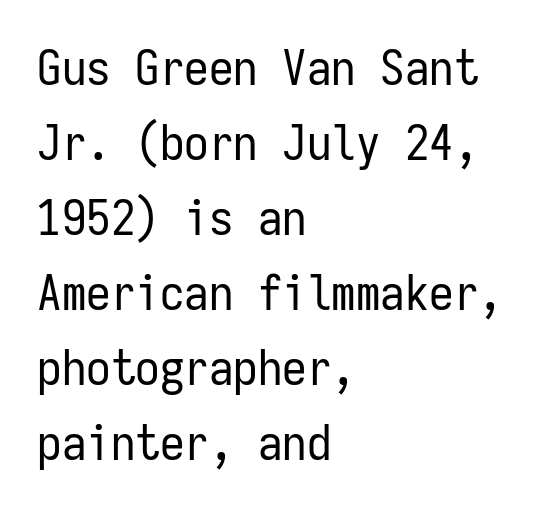
The image shows 49 px regular-weight, condensed sans-serif type, upright, monospaced; set left-aligned, normal line spacing (1.53x), normal letter spacing, not underlined; low stroke contrast and a medium x-height.
